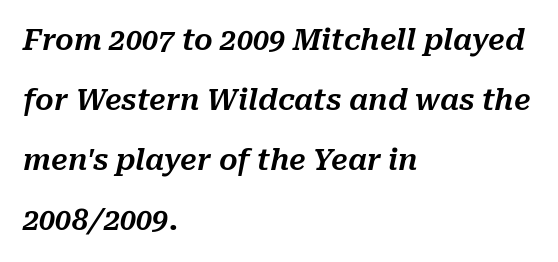
Q: Is the text italic (slanted)? A: Yes, it leans right by about 10 degrees.
Q: Is the text underlined? A: No.
Q: How is the paragraph aligned? A: Left-aligned.
Q: Is the spacing between letters normal or unusually wide? A: Normal.
Q: Is the spacing between lines tight, normal or loose? A: Loose.
Q: Width (condensed, normal, or wide)? A: Normal.
Q: Stroke contrast? A: Medium.
Q: x-height? A: Medium.
Q: Monospaced? A: No.
